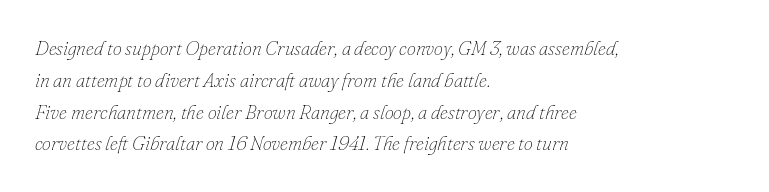
The image shows 20 px text type, italic (leaning right); set left-aligned, normal line spacing (1.59x), normal letter spacing, not underlined.
